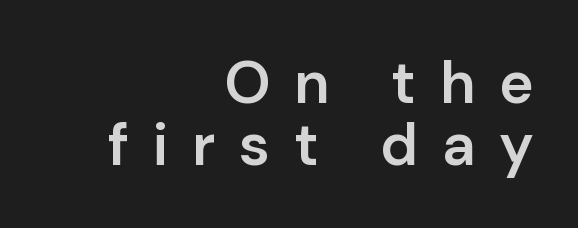
One-word summary of the alignment: right. Is there any slant? The stems are plumb. Check under the words: just untouched page. Tracking here is generous; glyphs stand well apart from one another.
